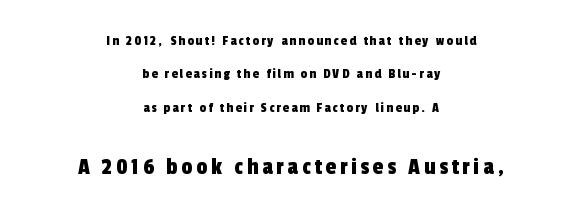
The string is rendered with underlining switched off. The second block has been scaled up relative to the first. The designer dialed line spacing up above the default. This rendering uses center alignment, leaving both contours irregular but symmetric.
